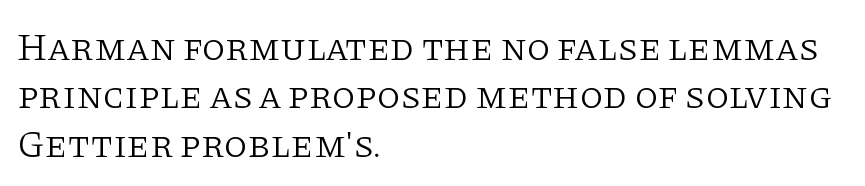
Successive baselines arrive at the customary interval. Does the lettering tilt? It doesn't — this is upright. Students, note that the glyphs here touch the page at normal intervals. No word sits above an underline. Check where the strokes stop: tiny serifs finish them off. These lines are rendered in a variable-pitch font.
